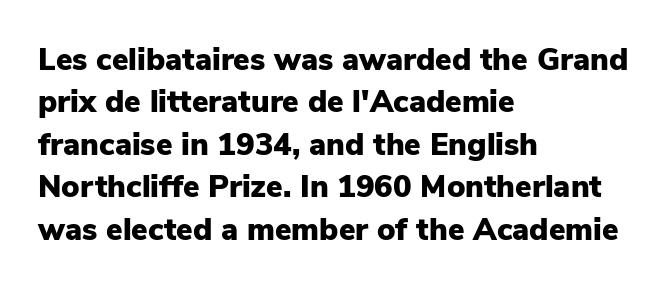
The rendering uses natural spacing where letterforms have individual widths. The face used here is rendered with its standard letterfit. What weight is shown? A full bold with thick strokes. The rendering shows plain stroke endings on the letterforms — a sans-serif design. Leading: standard.
